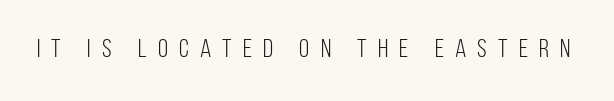
The image shows 26 px text type, upright; set unusually wide letter spacing (+0.43 em), not underlined.
